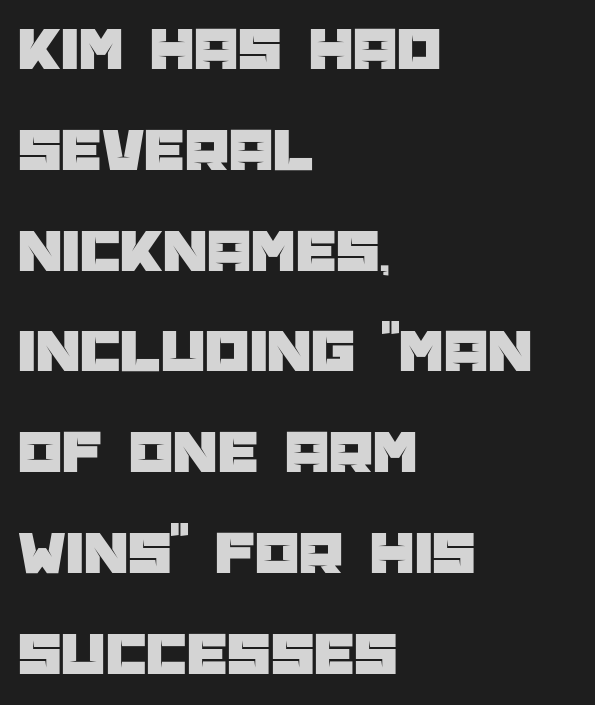
The image shows 63 px sans-serif type, upright; set left-aligned, normal line spacing (1.6x), normal letter spacing, not underlined; low stroke contrast and a large x-height.
